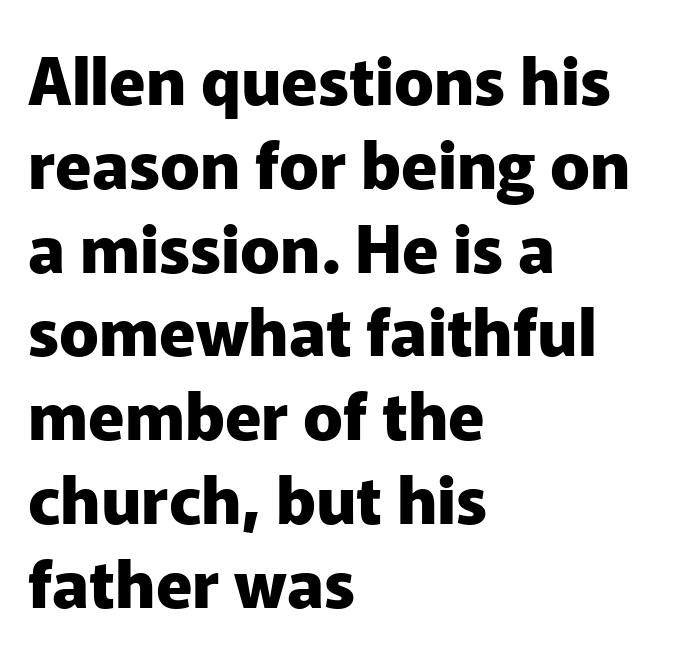
{"serif": "no", "italic": "no", "bold": "yes", "weight": "heavy", "width": "normal", "stroke_contrast": "low", "x_height": "medium", "monospaced": "no", "underline": "no", "align": "left", "line_spacing": "normal", "line_spacing_ratio": 1.27, "letter_spacing": "normal", "letter_spacing_em": 0.0, "glyph_px": 66}
